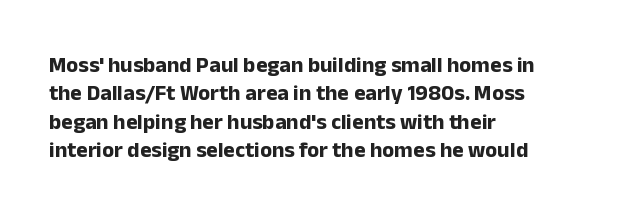
The image shows 22 px bold type, upright; set left-aligned, normal line spacing (1.29x), normal letter spacing, not underlined.
